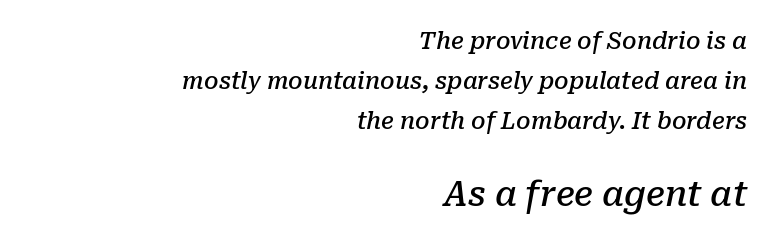
{"serif": "yes", "italic": "yes", "lean": "right", "slant_degrees": 10, "bold": "semi", "weight": "semibold", "width": "normal", "stroke_contrast": "low", "x_height": "medium", "monospaced": "no", "underline": "no", "align": "right", "line_spacing_ratio": 1.73, "letter_spacing": "normal", "letter_spacing_em": 0.0, "larger_block": "second", "size_ratio": 1.48, "glyph_px": 34}
